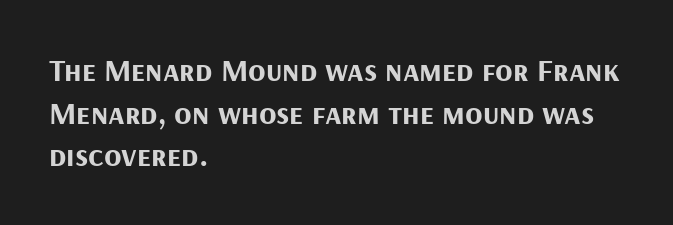
Just letters on the line, the space beneath them empty. The paragraph shown leans on its left margin. The rendering uses a moderate line-height, typical for paragraphs. Letter spacing: default. Rendered with straight, roman letterforms.
